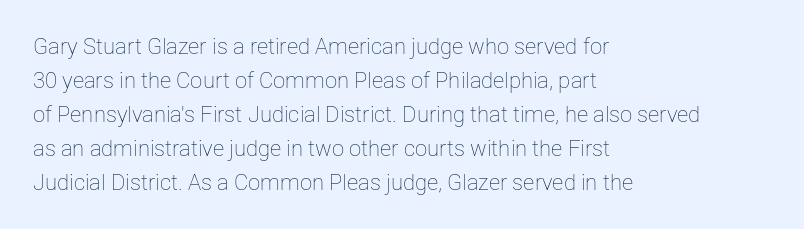
Q: Is the text bold? A: No.
Q: Is the text italic (slanted)? A: No, it is upright.
Q: Is the text underlined? A: No.
Q: How is the paragraph aligned? A: Left-aligned.
Q: Is the spacing between letters normal or unusually wide? A: Normal.
Q: Is the spacing between lines tight, normal or loose? A: Normal.
